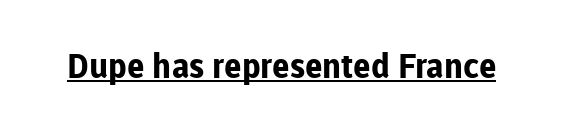
The image shows 34 px bold sans-serif type, upright; set normal letter spacing, underlined; low stroke contrast and a medium x-height.
